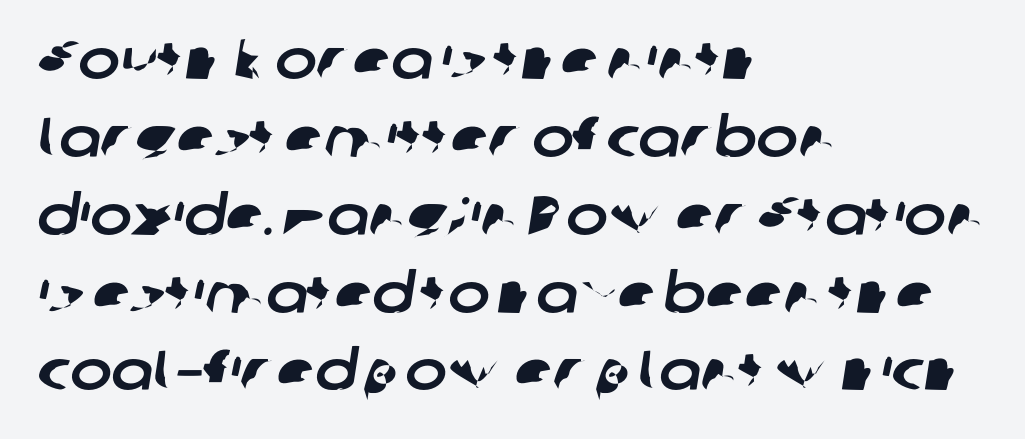
Q: Is the typeface a serif or a sans-serif typeface? A: Sans-serif.
Q: Is the text underlined? A: No.
Q: How is the paragraph aligned? A: Left-aligned.
Q: Is the spacing between letters normal or unusually wide? A: Normal.
Q: Is the spacing between lines tight, normal or loose? A: Normal.
Q: Width (condensed, normal, or wide)? A: Normal.
Q: Stroke contrast? A: Low.
Q: x-height? A: Medium.
Q: Monospaced? A: No.
